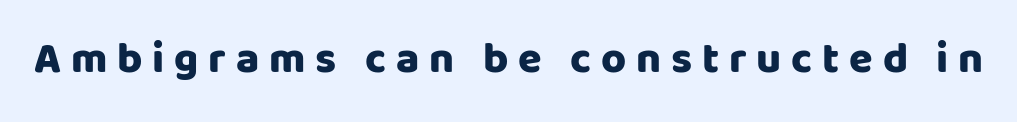
The image shows 43 px heavy sans-serif type, upright; set unusually wide letter spacing (+0.23 em), not underlined; low stroke contrast and a large x-height.
